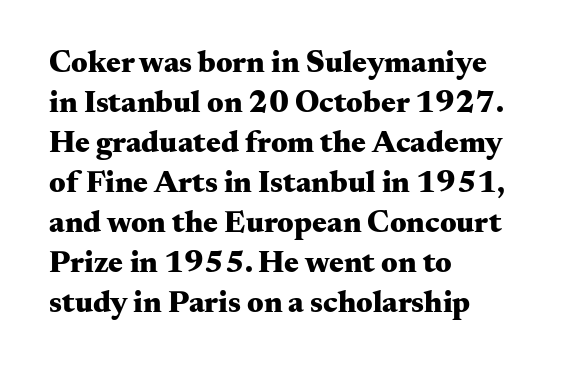
{"serif": "yes", "italic": "no", "bold": "yes", "weight": "heavy", "width": "wide", "stroke_contrast": "medium", "x_height": "small", "monospaced": "no", "underline": "no", "align": "left", "line_spacing": "normal", "line_spacing_ratio": 1.29, "letter_spacing": "normal", "letter_spacing_em": 0.0, "glyph_px": 31}
